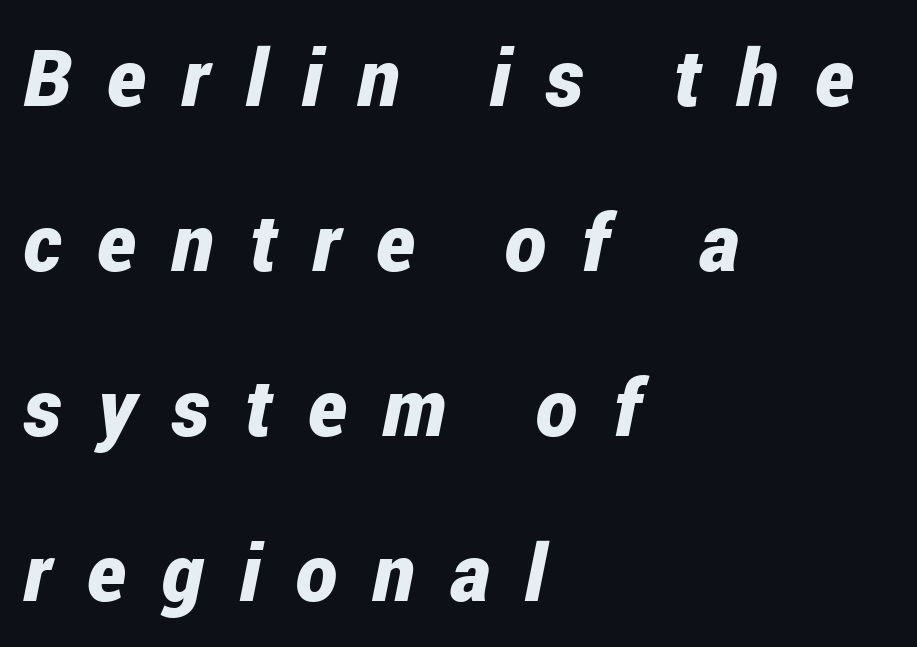
Q: Is the text bold? A: Yes.
Q: Is the text italic (slanted)? A: Yes, it leans right by about 12 degrees.
Q: Is the text underlined? A: No.
Q: How is the paragraph aligned? A: Left-aligned.
Q: Is the spacing between letters normal or unusually wide? A: Unusually wide.
Q: Is the spacing between lines tight, normal or loose? A: Loose.
Q: Width (condensed, normal, or wide)? A: Condensed.
Q: Stroke contrast? A: Low.
Q: x-height? A: Medium.
Q: Monospaced? A: No.
